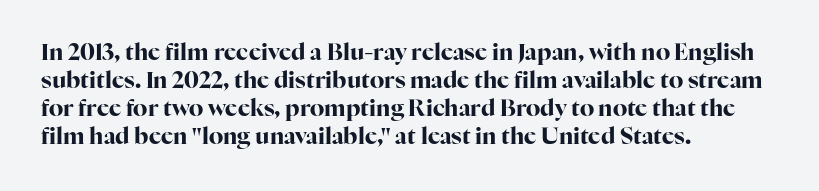
Look at the stroke-to-counter ratio: heavy, a bold. Ordinary non-slanted type is in use. The baseline area is clear. The setting favours the left margin, as ordinary paragraphs usually do. Look at the tracking — it's just the regular setting, nothing added.
